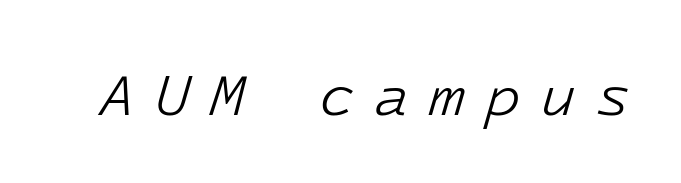
The image shows 59 px light type, italic (leaning right); set unusually wide letter spacing (+0.32 em), not underlined; low stroke contrast and a medium x-height.
